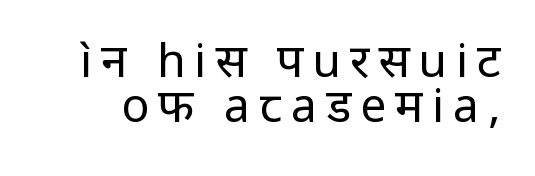
Q: Is the text bold? A: No.
Q: Is the text italic (slanted)? A: No, it is upright.
Q: Is the typeface a serif or a sans-serif typeface? A: Sans-serif.
Q: Is the text underlined? A: No.
Q: Is the spacing between letters normal or unusually wide? A: Unusually wide.
Q: Is the spacing between lines tight, normal or loose? A: Tight.
Q: Width (condensed, normal, or wide)? A: Normal.
Q: Stroke contrast? A: Low.
Q: x-height? A: Medium.
Q: Monospaced? A: No.
